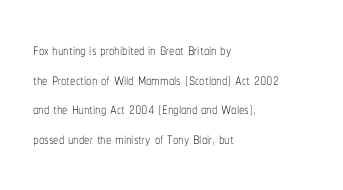
{"italic": "no", "bold": "no", "underline": "no", "align": "left", "line_spacing": "normal", "line_spacing_ratio": 1.41, "letter_spacing": "normal", "letter_spacing_em": 0.0, "glyph_px": 21}
